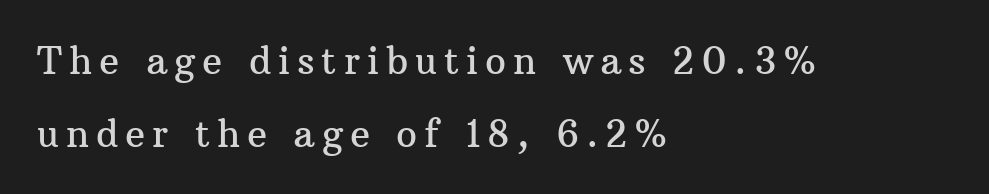
{"serif": "yes", "italic": "no", "width": "normal", "stroke_contrast": "medium", "x_height": "medium", "monospaced": "no", "underline": "no", "align": "left", "line_spacing": "loose", "line_spacing_ratio": 1.96, "glyph_px": 37}
